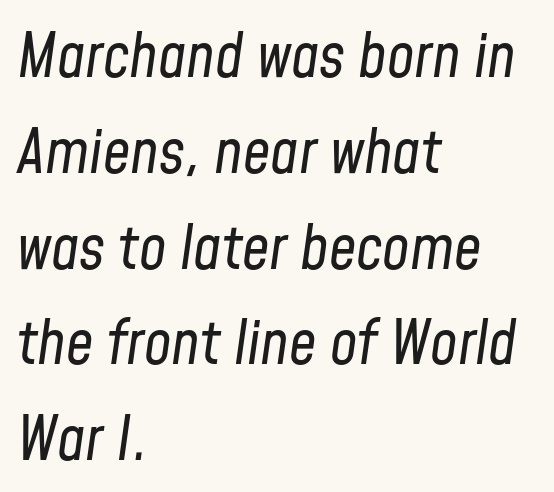
Q: Is the text bold? A: No.
Q: Is the text italic (slanted)? A: Yes, it leans right by about 8 degrees.
Q: Is the text underlined? A: No.
Q: How is the paragraph aligned? A: Left-aligned.
Q: Is the spacing between letters normal or unusually wide? A: Normal.
Q: Is the spacing between lines tight, normal or loose? A: Normal.
Q: Width (condensed, normal, or wide)? A: Condensed.
Q: Stroke contrast? A: Low.
Q: x-height? A: Medium.
Q: Monospaced? A: No.
